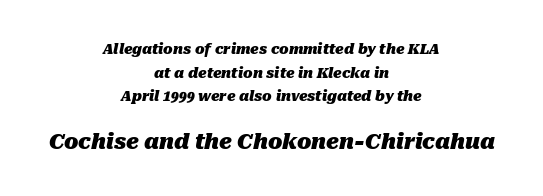
This sample uses plain, unmodified letter spacing. It's the slanting kind of type. Descenders are the only things crossing below the line. Honestly, the row spacing looks completely unremarkable. These lines carry a lot of weight — the face is fully bold.
